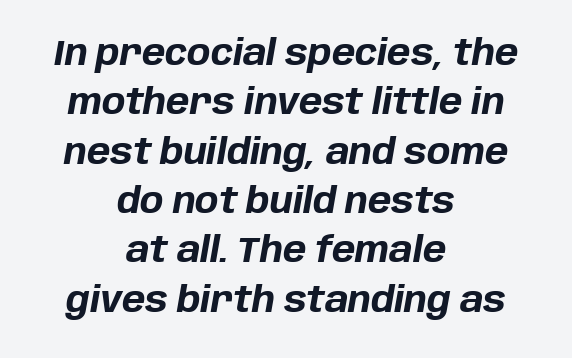
Q: Is the text bold? A: Yes.
Q: Is the text italic (slanted)? A: Yes, it leans right by about 10 degrees.
Q: Is the text underlined? A: No.
Q: How is the paragraph aligned? A: Centered.
Q: Is the spacing between letters normal or unusually wide? A: Normal.
Q: Is the spacing between lines tight, normal or loose? A: Normal.
Q: Width (condensed, normal, or wide)? A: Normal.
Q: Stroke contrast? A: Low.
Q: x-height? A: Large.
Q: Monospaced? A: No.
